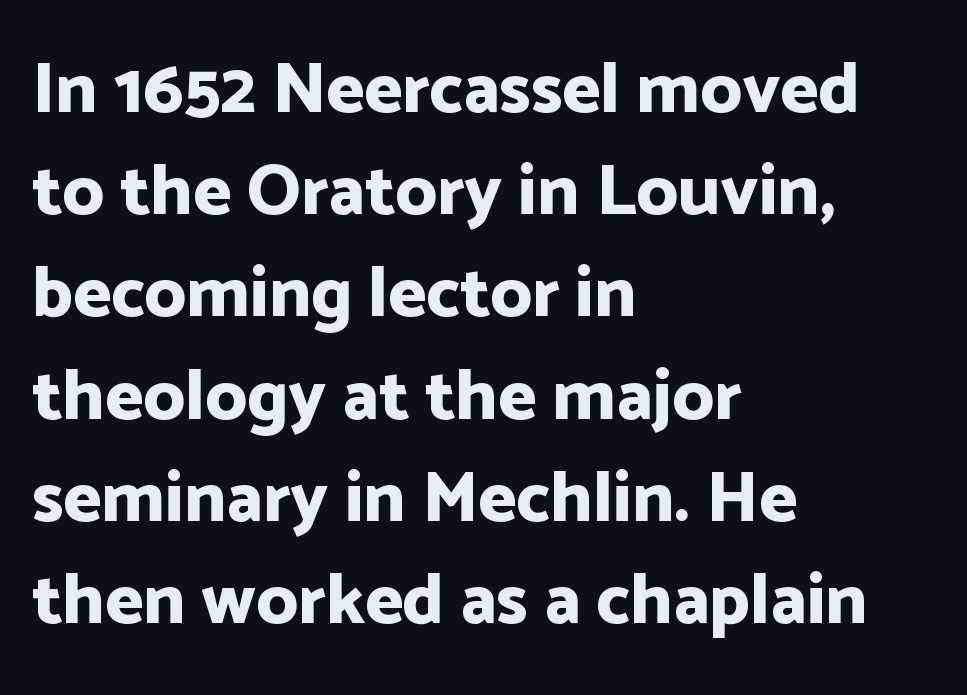
Spacing between characters is what you'd get straight out of the box. Teacher's note: observe the even left margin — that is flush-left alignment. Glance below the letters and you will spot only blank space. Pretty heavy lettering here — definitely bold. Character widths vary here, with narrow letters taking less room than wide ones.
